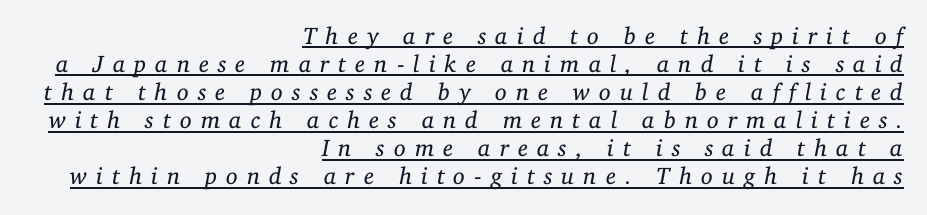
{"italic": "yes", "lean": "right", "slant_degrees": 11, "bold": "no", "underline": "yes", "align": "right", "line_spacing_ratio": 1.17, "letter_spacing": "wide", "letter_spacing_em": 0.37, "glyph_px": 24}
